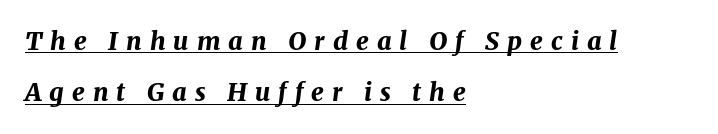
Q: Is the text bold? A: Yes.
Q: Is the text italic (slanted)? A: Yes, it leans right by about 8 degrees.
Q: Is the text underlined? A: Yes.
Q: How is the paragraph aligned? A: Left-aligned.
Q: Is the spacing between letters normal or unusually wide? A: Unusually wide.
Q: Is the spacing between lines tight, normal or loose? A: Loose.
